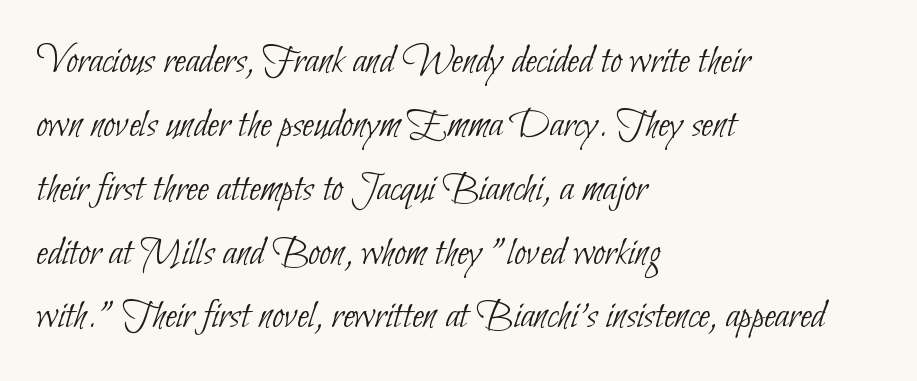
The image shows 42 px thin, condensed sans-serif type; set left-aligned, normal line spacing (1.52x), normal letter spacing, not underlined; low stroke contrast and a small x-height.
